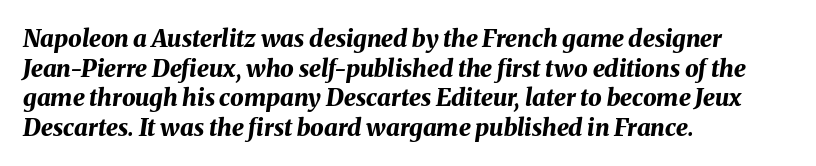
{"italic": "yes", "lean": "right", "slant_degrees": 8, "bold": "yes", "underline": "no", "align": "left", "line_spacing_ratio": 1.23, "letter_spacing": "normal", "letter_spacing_em": 0.0, "glyph_px": 24}
